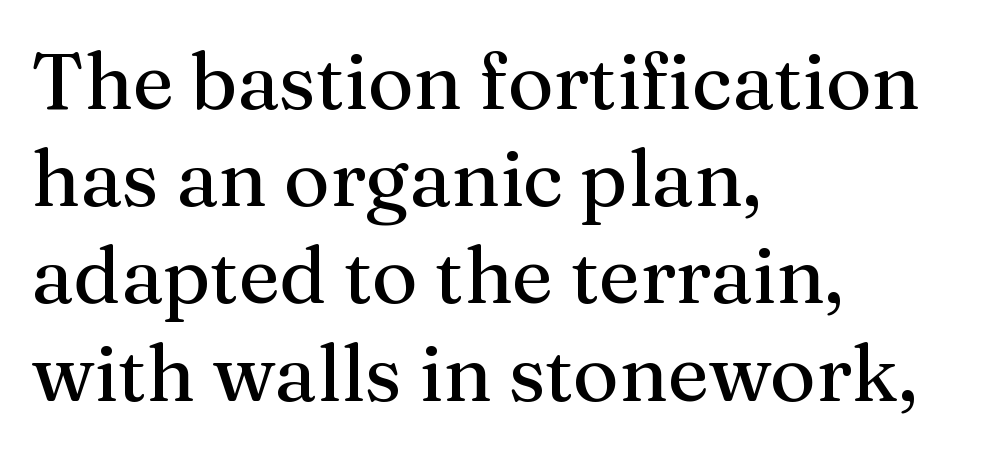
Q: Is the text bold? A: No.
Q: Is the text italic (slanted)? A: No, it is upright.
Q: Is the typeface a serif or a sans-serif typeface? A: Serif.
Q: Is the text underlined? A: No.
Q: How is the paragraph aligned? A: Left-aligned.
Q: Is the spacing between letters normal or unusually wide? A: Normal.
Q: Width (condensed, normal, or wide)? A: Normal.
Q: Stroke contrast? A: Medium.
Q: x-height? A: Medium.
Q: Monospaced? A: No.
